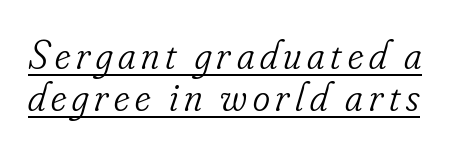
The letters are slanted; this is an italic face. The rendering uses natural spacing where letterforms have individual widths. A continuous stroke trails under the words, as in a hyperlink. Each stroke keeps to a modest, everyday thickness or less. Interline gaps are noticeably narrow in this sample. The type family on display is of the serif kind.
